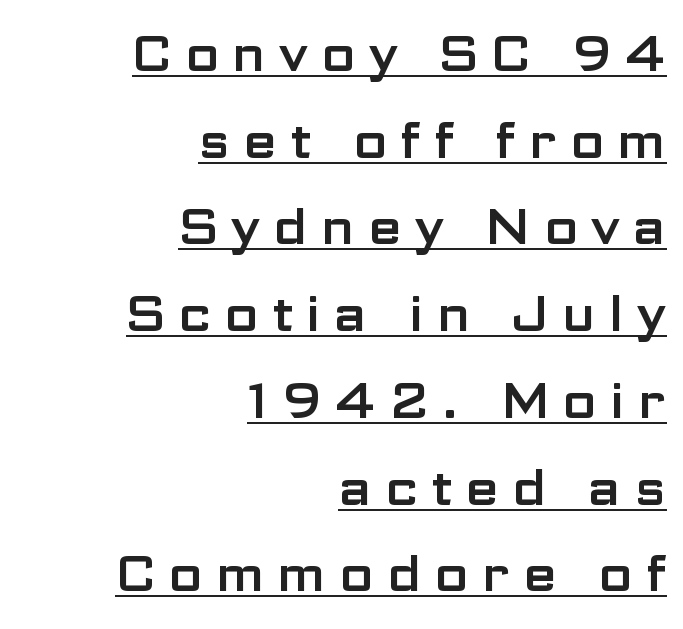
Q: Is the text italic (slanted)? A: No, it is upright.
Q: Is the typeface a serif or a sans-serif typeface? A: Sans-serif.
Q: Is the text underlined? A: Yes.
Q: How is the paragraph aligned? A: Right-aligned.
Q: Is the spacing between letters normal or unusually wide? A: Unusually wide.
Q: Width (condensed, normal, or wide)? A: Wide.
Q: Stroke contrast? A: Low.
Q: x-height? A: Medium.
Q: Monospaced? A: No.
